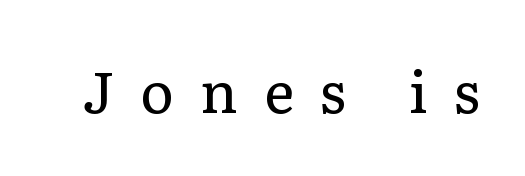
Descenders are the only things crossing below the line. The strokes are not fattened; the text isn't bold. Words appear elongated and porous because spacing is wide. Think of a printed novel: that variable character pitch is what you see here.
